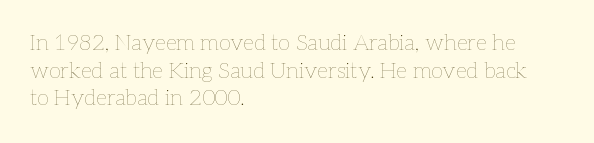
{"italic": "no", "bold": "no", "underline": "no", "align": "left", "line_spacing": "normal", "line_spacing_ratio": 1.26, "letter_spacing": "normal", "letter_spacing_em": 0.0, "glyph_px": 22}
